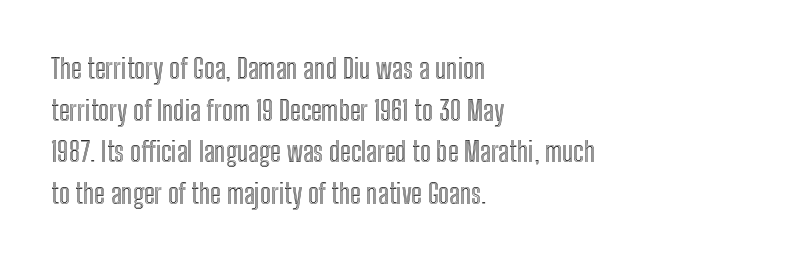
Q: Is the text italic (slanted)? A: No, it is upright.
Q: Is the text underlined? A: No.
Q: How is the paragraph aligned? A: Left-aligned.
Q: Is the spacing between letters normal or unusually wide? A: Normal.
Q: Is the spacing between lines tight, normal or loose? A: Normal.
Q: Width (condensed, normal, or wide)? A: Condensed.
Q: x-height? A: Medium.
Q: Monospaced? A: No.
